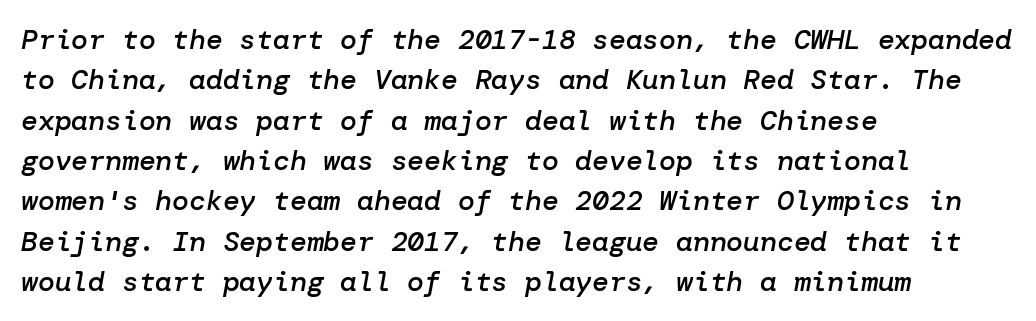
{"italic": "yes", "lean": "right", "slant_degrees": 10, "bold": "semi", "weight": "semibold", "width": "normal", "stroke_contrast": "low", "x_height": "medium", "underline": "no", "align": "left", "line_spacing": "normal", "line_spacing_ratio": 1.44, "letter_spacing": "normal", "letter_spacing_em": 0.0, "glyph_px": 28}
